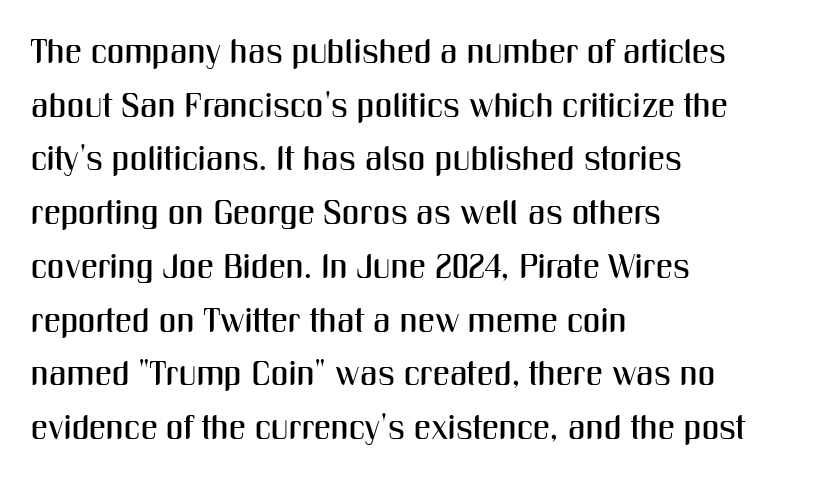
The image shows 34 px condensed sans-serif type, upright; set left-aligned, normal line spacing (1.58x), normal letter spacing, not underlined; medium stroke contrast and a medium x-height.
